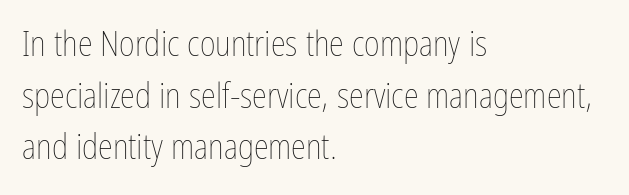
A student would call this left alignment; a typographer would say flush left, rag right. How are the letters spaced? Ordinarily, with no added tracking. Notice how the stems are strictly vertical — no italics here. The face used here is proportionally spaced, like ordinary book or web type.
